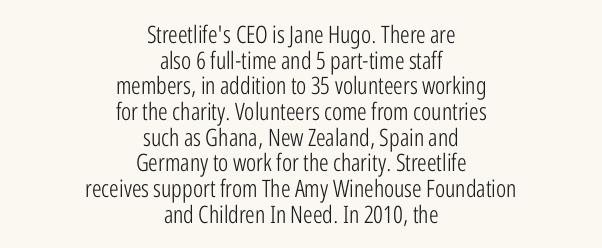
The rendering positions every line midway between the sides. Weight: regular or lighter. You could barely slide anything between these rows. Words appear dense and cohesive because spacing is normal. The letters stand straight up with perfectly vertical stems. The gap between lines stays unmarked.
